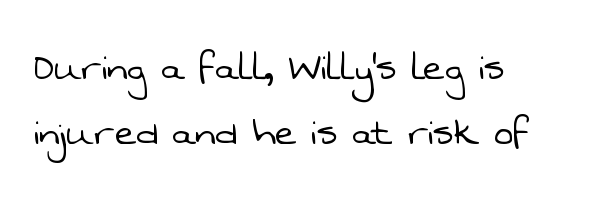
Q: Is the text bold? A: No.
Q: Is the typeface a serif or a sans-serif typeface? A: Sans-serif.
Q: Is the text underlined? A: No.
Q: How is the paragraph aligned? A: Left-aligned.
Q: Is the spacing between letters normal or unusually wide? A: Normal.
Q: Is the spacing between lines tight, normal or loose? A: Normal.
Q: Width (condensed, normal, or wide)? A: Normal.
Q: Stroke contrast? A: Low.
Q: x-height? A: Medium.
Q: Monospaced? A: No.
